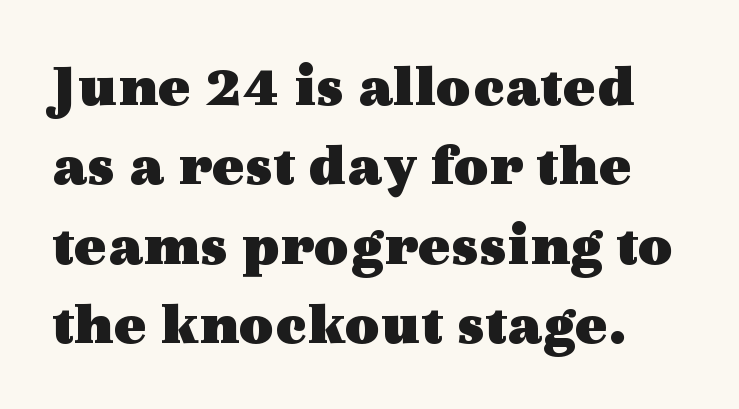
How heavy is the stroke? Heavy — this is a bold. This is serif lettering, the kind often seen in printed books. This sample has the flowing, uneven cadence of proportional lettering. The tracking reads as untouched default to a designer's eye. The letters stand straight up with perfectly vertical stems.
